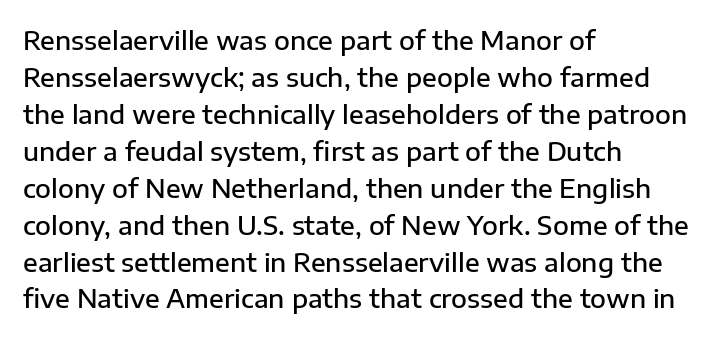
{"italic": "no", "bold": "semi", "underline": "no", "align": "left", "line_spacing": "normal", "line_spacing_ratio": 1.42, "letter_spacing": "normal", "letter_spacing_em": 0.0, "glyph_px": 26}
